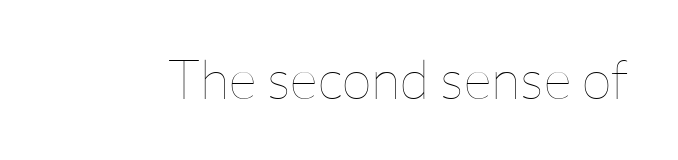
{"italic": "no", "bold": "no", "weight": "thin", "width": "normal", "stroke_contrast": "low", "x_height": "medium", "monospaced": "no", "underline": "no", "letter_spacing": "normal", "letter_spacing_em": 0.0, "glyph_px": 55}
